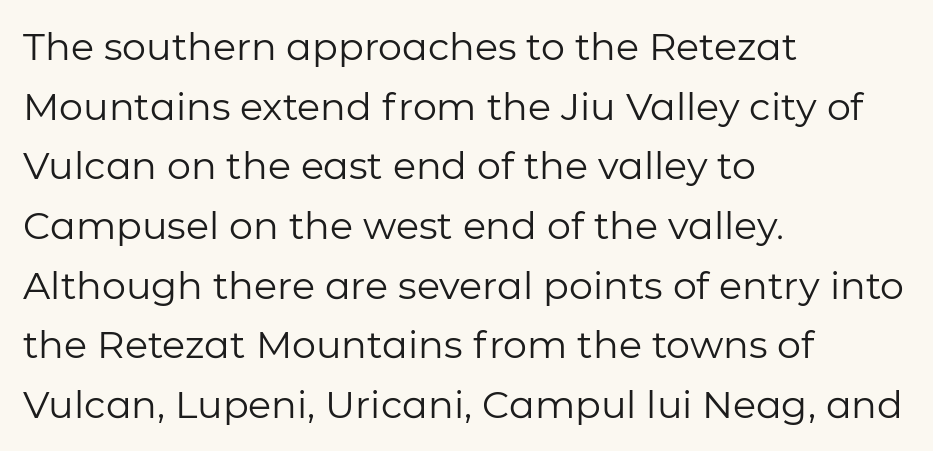
The image shows 38 px regular-weight sans-serif type, upright; set left-aligned, normal line spacing (1.57x), normal letter spacing, not underlined; low stroke contrast and a medium x-height.
